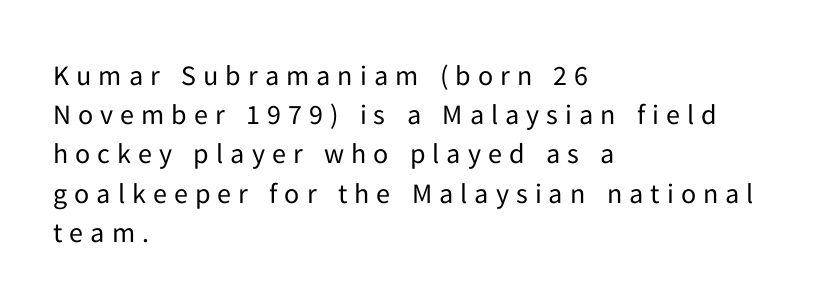
In terms of letterform style, serifs are entirely absent. Note the varied advance widths — an 'i' is clearly narrower than an 'm'. The baseline area is clear. Horizontal alignment here is leftward, the default for most running prose. The letters stand upright; this is a roman face.
